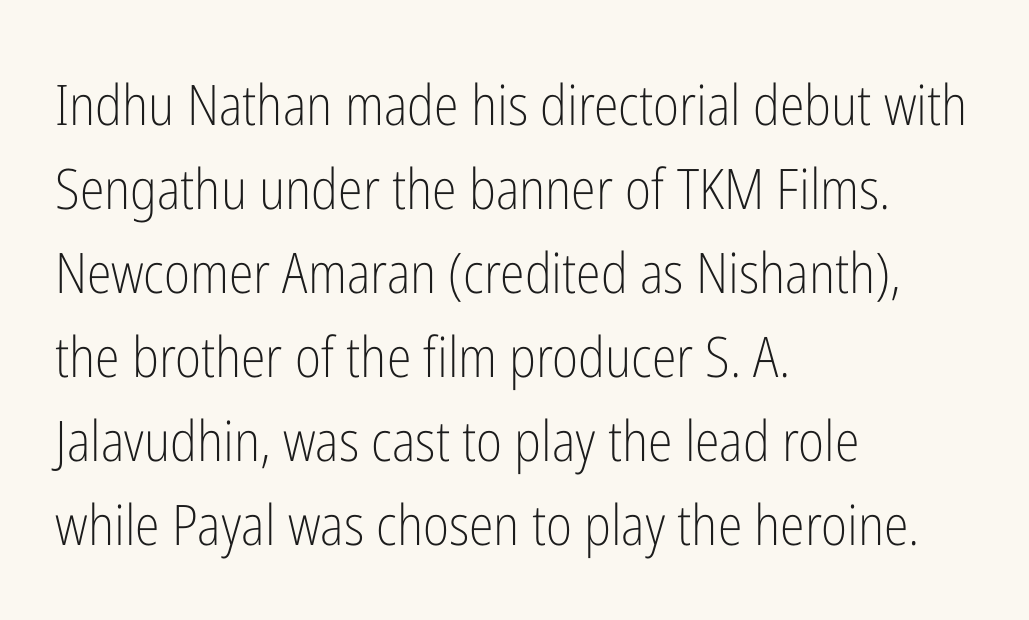
The block of text has a typical density, with ordinary space between rows. Descenders hang freely into open space. Notice how the passage keeps a crisp vertical edge on the left only. No extra tracking has been applied to these lines.
